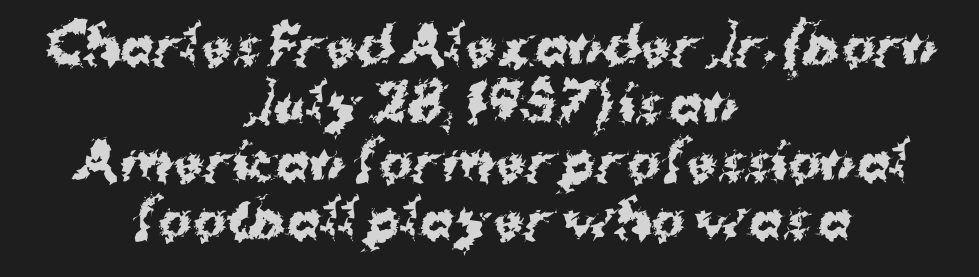
The image shows 50 px bold sans-serif type; set centered, line spacing 1.16x, normal letter spacing, not underlined; medium stroke contrast and a medium x-height.
